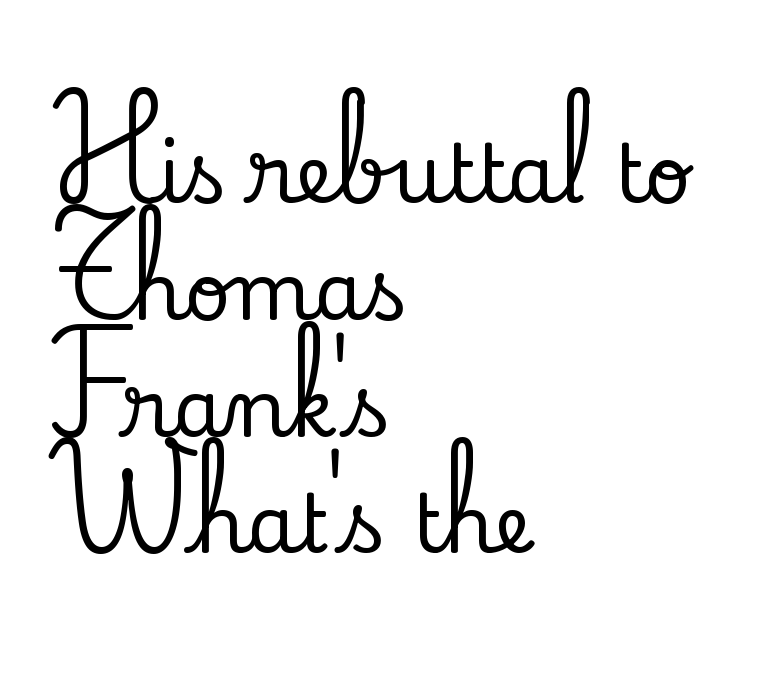
Q: Is the text italic (slanted)? A: No, it is upright.
Q: Is the typeface a serif or a sans-serif typeface? A: Serif.
Q: Is the text underlined? A: No.
Q: How is the paragraph aligned? A: Left-aligned.
Q: Is the spacing between letters normal or unusually wide? A: Normal.
Q: Is the spacing between lines tight, normal or loose? A: Normal.
Q: Width (condensed, normal, or wide)? A: Normal.
Q: Stroke contrast? A: Low.
Q: x-height? A: Small.
Q: Monospaced? A: No.
